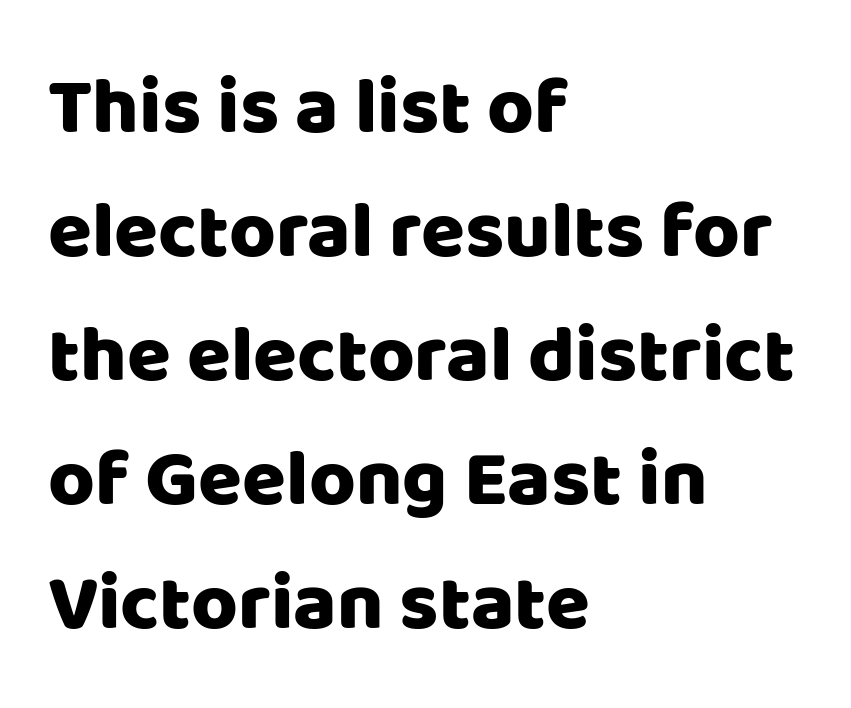
Q: Is the text italic (slanted)? A: No, it is upright.
Q: Is the typeface a serif or a sans-serif typeface? A: Sans-serif.
Q: Is the text underlined? A: No.
Q: How is the paragraph aligned? A: Left-aligned.
Q: Is the spacing between letters normal or unusually wide? A: Normal.
Q: Is the spacing between lines tight, normal or loose? A: Normal.
Q: Width (condensed, normal, or wide)? A: Normal.
Q: Stroke contrast? A: Low.
Q: x-height? A: Large.
Q: Monospaced? A: No.
